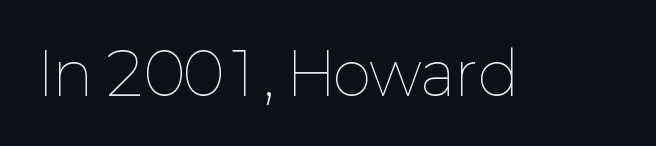
Q: Is the text bold? A: No.
Q: Is the text italic (slanted)? A: No, it is upright.
Q: Is the text underlined? A: No.
Q: Is the spacing between letters normal or unusually wide? A: Normal.
Q: Width (condensed, normal, or wide)? A: Normal.
Q: Stroke contrast? A: Low.
Q: x-height? A: Medium.
Q: Monospaced? A: No.
